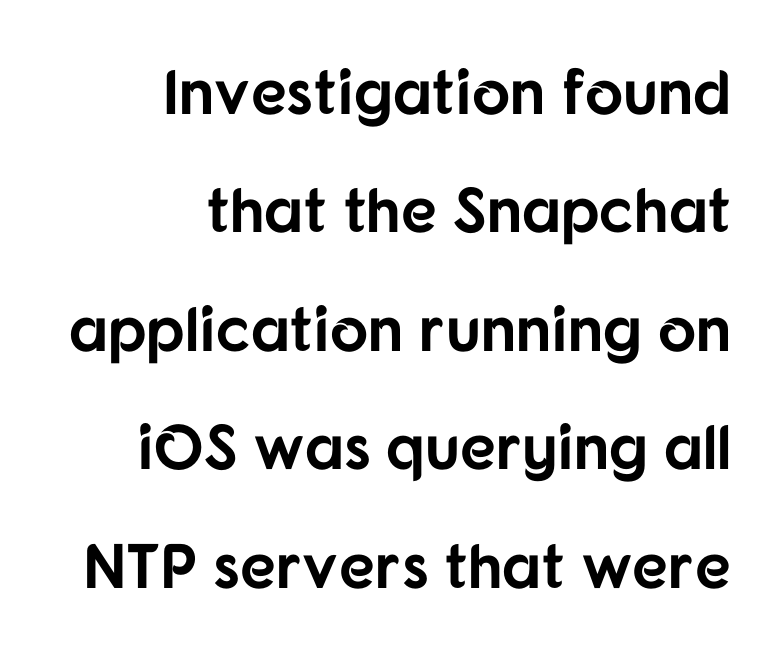
{"serif": "no", "italic": "no", "bold": "yes", "weight": "bold", "width": "normal", "stroke_contrast": "low", "x_height": "medium", "monospaced": "no", "underline": "no", "align": "right", "line_spacing_ratio": 1.88, "letter_spacing": "normal", "letter_spacing_em": 0.0, "glyph_px": 63}
